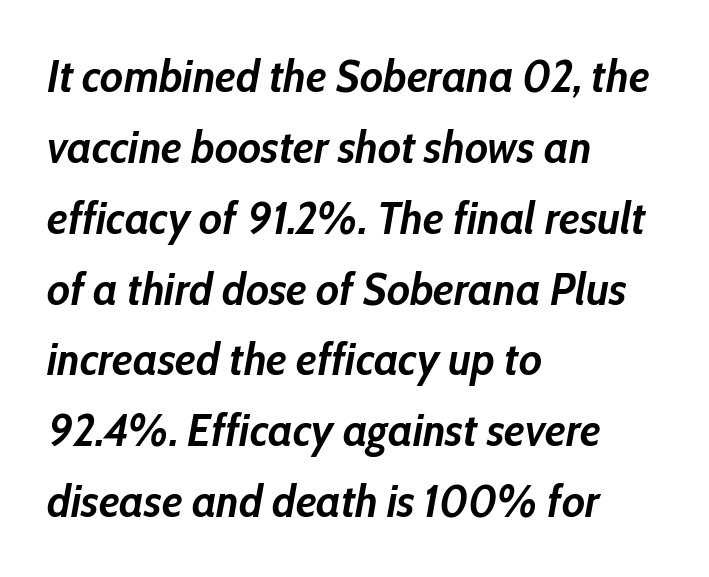
The image shows 46 px semibold, condensed type, italic (leaning right); set left-aligned, normal line spacing (1.54x), normal letter spacing, not underlined; low stroke contrast and a medium x-height.
